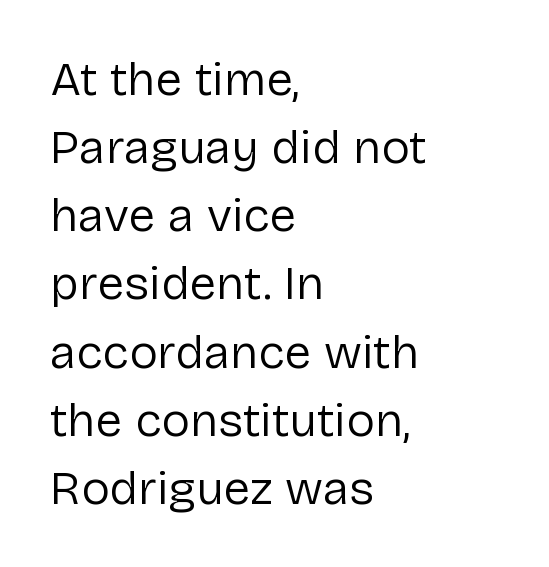
Q: Is the text bold? A: No.
Q: Is the text italic (slanted)? A: No, it is upright.
Q: Is the typeface a serif or a sans-serif typeface? A: Sans-serif.
Q: Is the text underlined? A: No.
Q: How is the paragraph aligned? A: Left-aligned.
Q: Is the spacing between letters normal or unusually wide? A: Normal.
Q: Is the spacing between lines tight, normal or loose? A: Normal.
Q: Width (condensed, normal, or wide)? A: Normal.
Q: Stroke contrast? A: Low.
Q: x-height? A: Medium.
Q: Monospaced? A: No.
